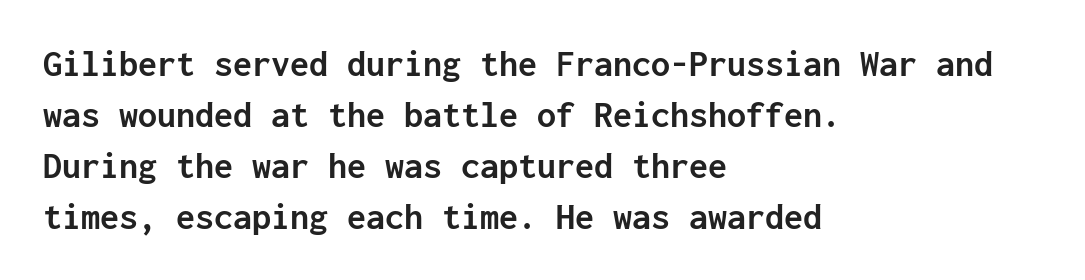
The image shows 38 px semibold sans-serif type, upright, monospaced; set left-aligned, normal line spacing (1.34x), normal letter spacing, not underlined; low stroke contrast and a medium x-height.
